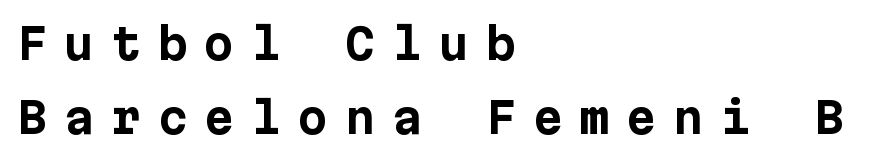
{"serif": "no", "italic": "no", "bold": "yes", "weight": "bold", "width": "normal", "stroke_contrast": "low", "x_height": "medium", "underline": "no", "align": "left", "line_spacing_ratio": 1.73, "letter_spacing": "wide", "letter_spacing_em": 0.39, "glyph_px": 43}
